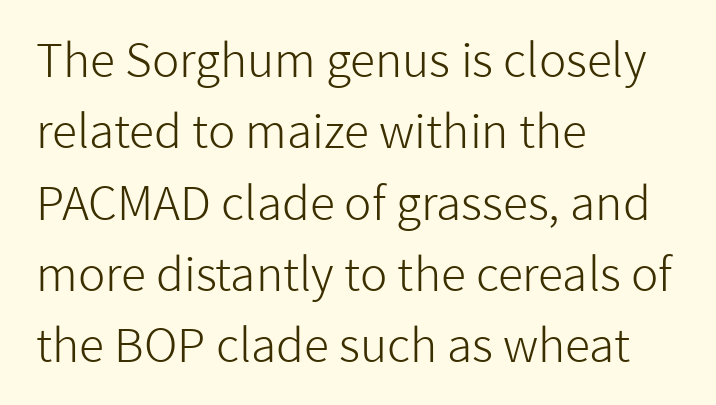
Q: Is the text bold? A: No.
Q: Is the text italic (slanted)? A: No, it is upright.
Q: Is the typeface a serif or a sans-serif typeface? A: Sans-serif.
Q: Is the text underlined? A: No.
Q: How is the paragraph aligned? A: Left-aligned.
Q: Is the spacing between letters normal or unusually wide? A: Normal.
Q: Is the spacing between lines tight, normal or loose? A: Normal.
Q: Width (condensed, normal, or wide)? A: Normal.
Q: Stroke contrast? A: Low.
Q: x-height? A: Medium.
Q: Monospaced? A: No.
